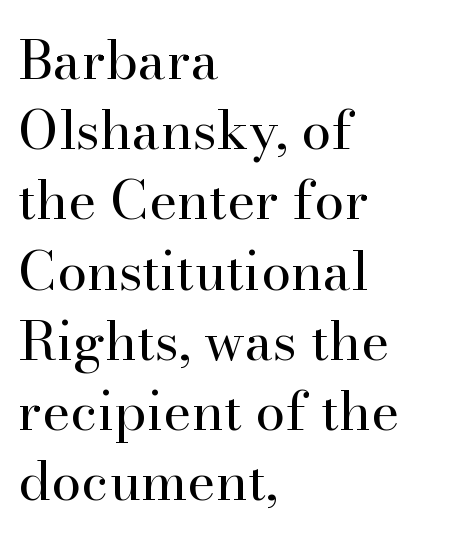
{"serif": "yes", "italic": "no", "bold": "no", "weight": "regular", "width": "normal", "stroke_contrast": "high", "x_height": "small", "monospaced": "no", "underline": "no", "align": "left", "line_spacing": "normal", "line_spacing_ratio": 1.3, "letter_spacing": "normal", "letter_spacing_em": 0.0, "glyph_px": 54}
